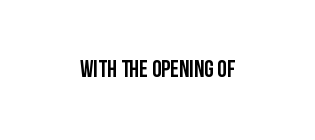
{"italic": "no", "underline": "no", "letter_spacing": "normal", "letter_spacing_em": 0.0, "glyph_px": 24}
